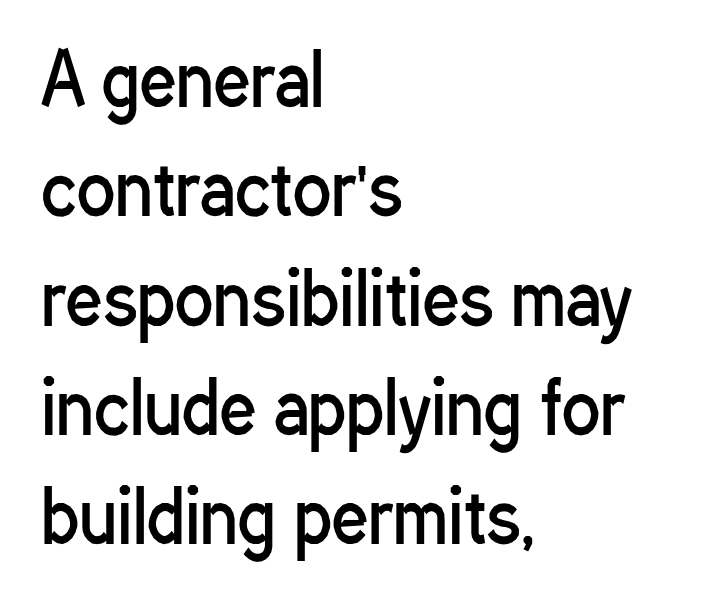
The image shows 71 px regular-weight, condensed sans-serif type, upright; set left-aligned, normal line spacing (1.54x), normal letter spacing, not underlined; low stroke contrast and a medium x-height.
